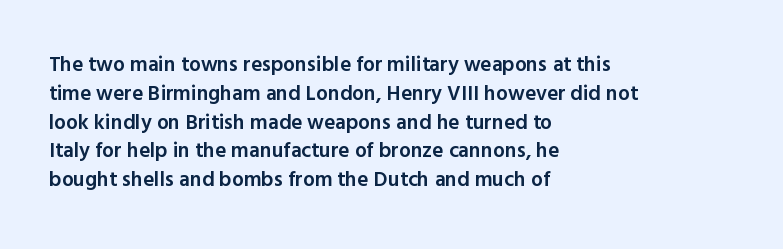
The image shows 21 px text type, upright; set left-aligned, normal line spacing (1.37x), normal letter spacing, not underlined.
